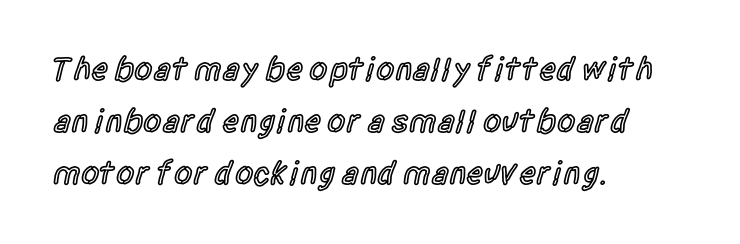
{"serif": "no", "bold": "semi", "weight": "semibold", "width": "condensed", "x_height": "large", "monospaced": "no", "underline": "no", "align": "left", "line_spacing": "normal", "line_spacing_ratio": 1.57, "letter_spacing": "normal", "letter_spacing_em": 0.0, "glyph_px": 33}
